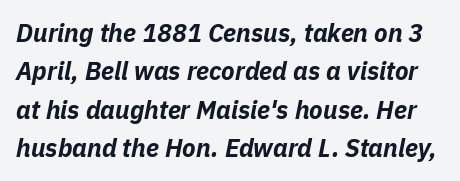
Q: Is the text bold? A: Yes.
Q: Is the text italic (slanted)? A: Yes, it leans right by about 11 degrees.
Q: Is the text underlined? A: No.
Q: Is the spacing between letters normal or unusually wide? A: Normal.
Q: Is the spacing between lines tight, normal or loose? A: Normal.
